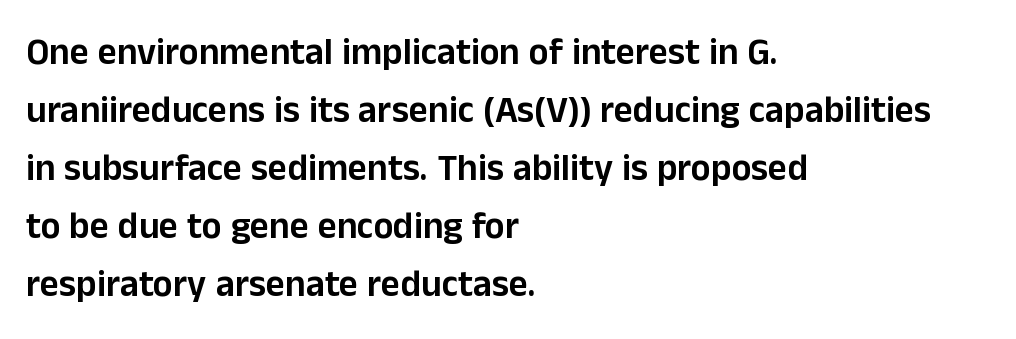
{"serif": "no", "italic": "no", "width": "normal", "stroke_contrast": "low", "x_height": "medium", "monospaced": "no", "underline": "no", "align": "left", "line_spacing": "normal", "line_spacing_ratio": 1.57, "letter_spacing": "normal", "letter_spacing_em": 0.0, "glyph_px": 37}
